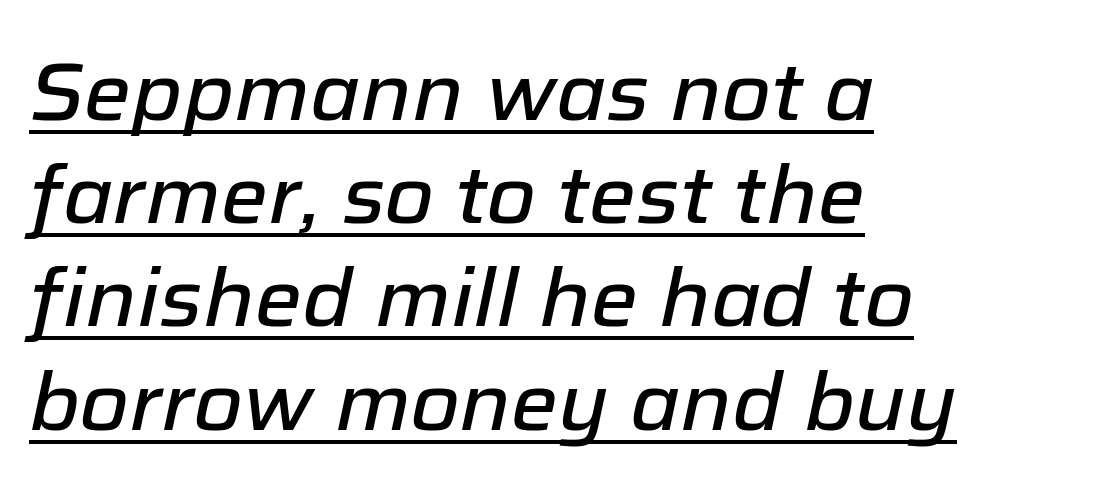
{"italic": "yes", "lean": "right", "slant_degrees": 12, "width": "normal", "stroke_contrast": "low", "x_height": "medium", "monospaced": "no", "underline": "yes", "align": "left", "line_spacing": "normal", "line_spacing_ratio": 1.29, "letter_spacing": "normal", "letter_spacing_em": 0.0, "glyph_px": 80}
